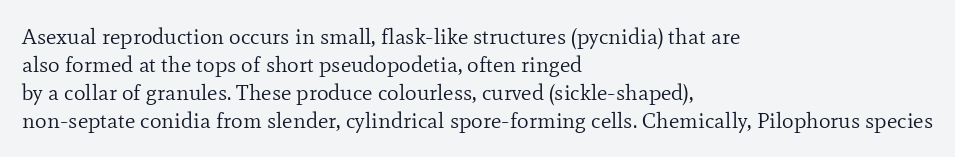
Normally led — the rows are evenly, conventionally spaced. Underlining? Definitely not there. The axis of the letterforms is exactly vertical. The passage is arranged the way most books set body copy — flush left. Default kerning and tracking; the words read as compact shapes.
